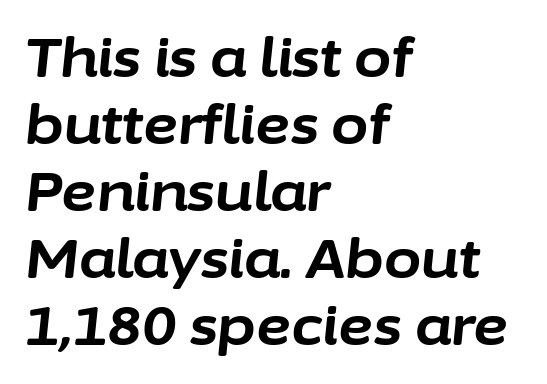
{"italic": "yes", "lean": "right", "slant_degrees": 6, "bold": "yes", "weight": "bold", "width": "normal", "stroke_contrast": "low", "x_height": "medium", "monospaced": "no", "underline": "no", "align": "left", "line_spacing_ratio": 1.24, "letter_spacing": "normal", "letter_spacing_em": 0.0, "glyph_px": 54}
